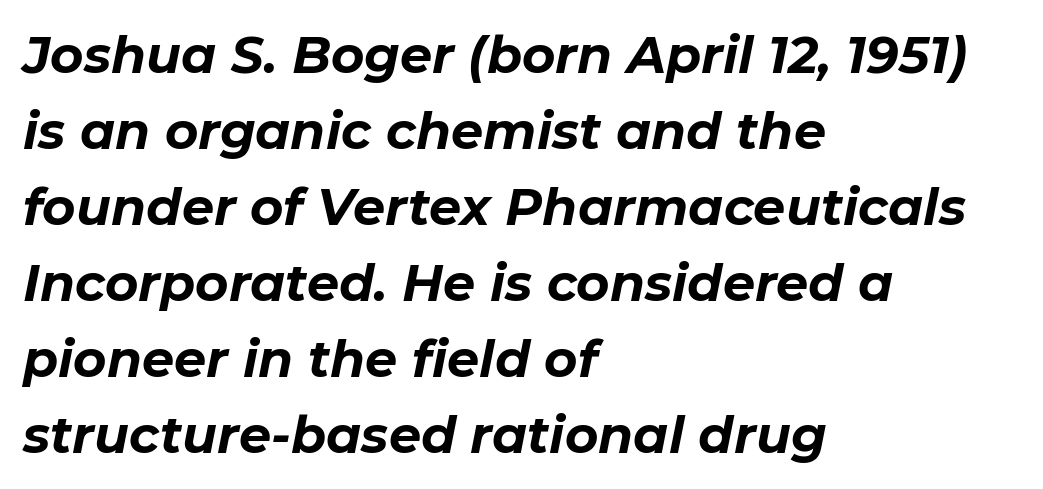
{"italic": "yes", "lean": "right", "slant_degrees": 11, "bold": "yes", "weight": "bold", "width": "normal", "stroke_contrast": "low", "x_height": "medium", "monospaced": "no", "underline": "no", "align": "left", "line_spacing": "normal", "line_spacing_ratio": 1.49, "letter_spacing": "normal", "letter_spacing_em": 0.0, "glyph_px": 51}
